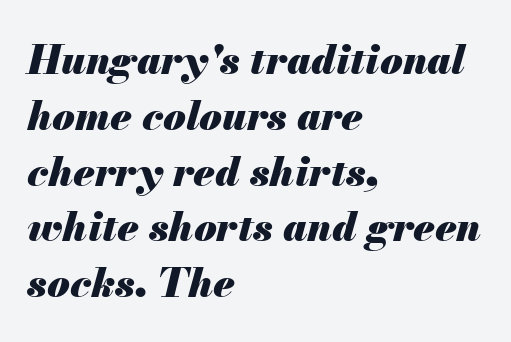
The image shows 41 px heavy type, italic (leaning right); set left-aligned, normal line spacing (1.36x), normal letter spacing, not underlined; medium stroke contrast and a small x-height.
